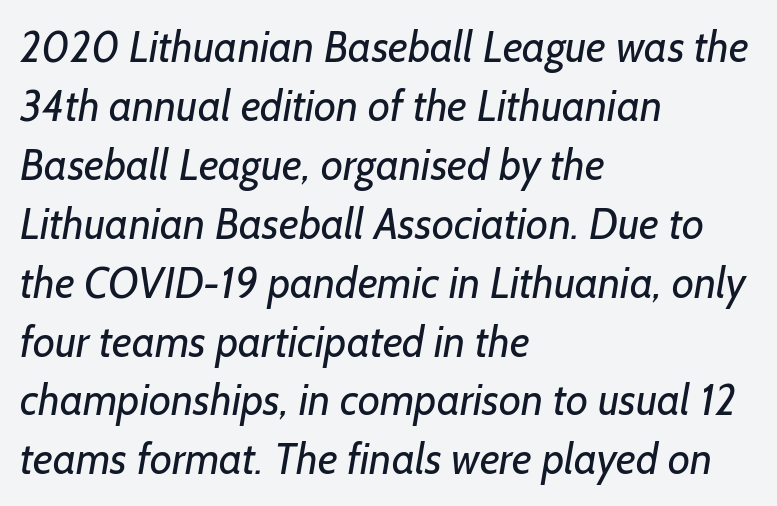
{"serif": "no", "bold": "no", "weight": "regular", "width": "normal", "stroke_contrast": "low", "x_height": "medium", "monospaced": "no", "underline": "no", "align": "left", "line_spacing": "normal", "line_spacing_ratio": 1.37, "letter_spacing": "normal", "letter_spacing_em": 0.0, "glyph_px": 43}
